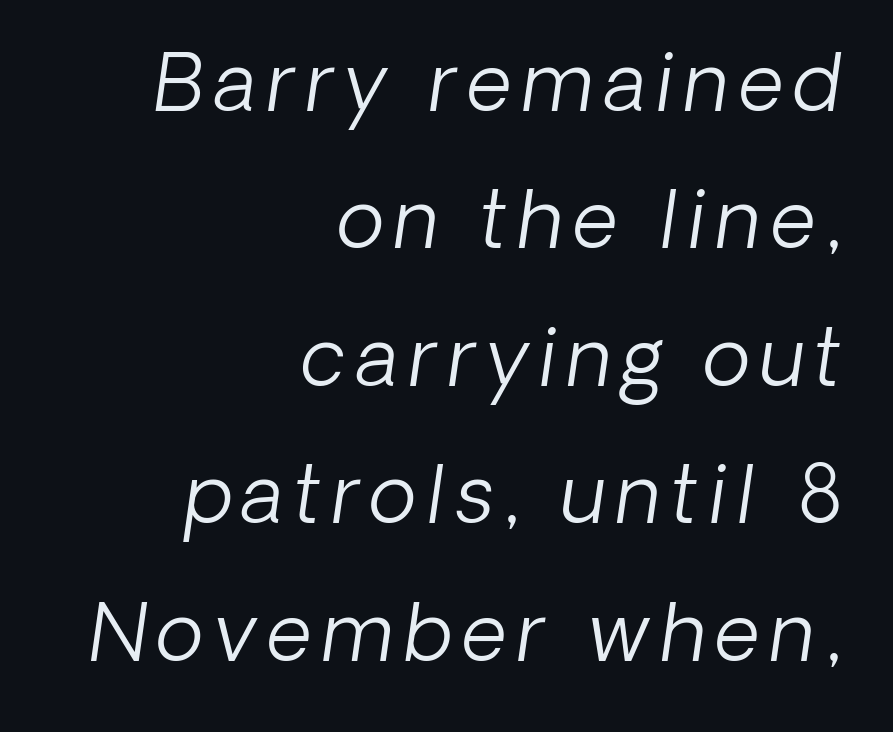
{"italic": "yes", "lean": "right", "slant_degrees": 8, "bold": "no", "weight": "light", "width": "normal", "stroke_contrast": "low", "x_height": "medium", "monospaced": "no", "underline": "no", "align": "right", "line_spacing_ratio": 1.74, "glyph_px": 79}
